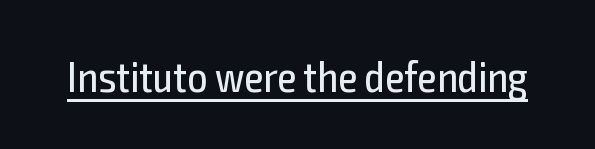
The image shows 44 px regular-weight, condensed sans-serif type, upright; set normal letter spacing, underlined; a medium x-height.
